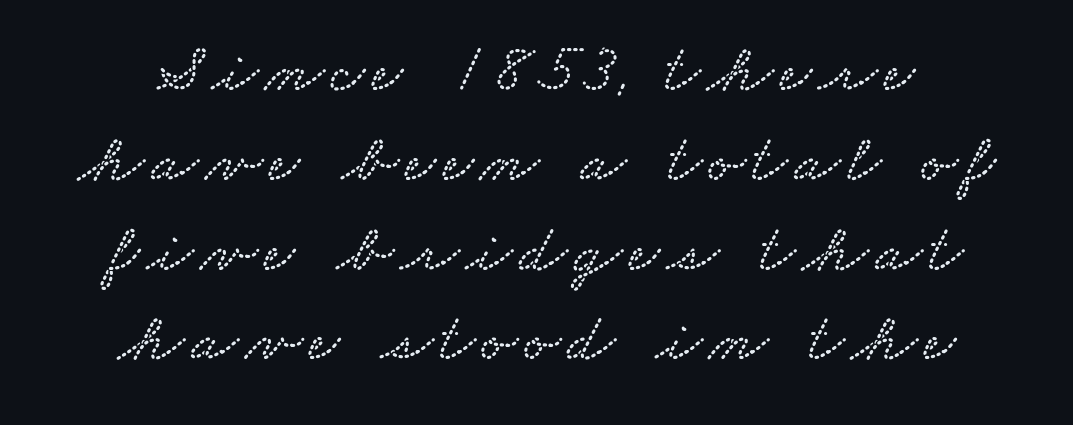
Q: Is the text underlined? A: No.
Q: How is the paragraph aligned? A: Centered.
Q: Is the spacing between lines tight, normal or loose? A: Normal.
Q: Width (condensed, normal, or wide)? A: Wide.
Q: Stroke contrast? A: Low.
Q: x-height? A: Small.
Q: Monospaced? A: No.
